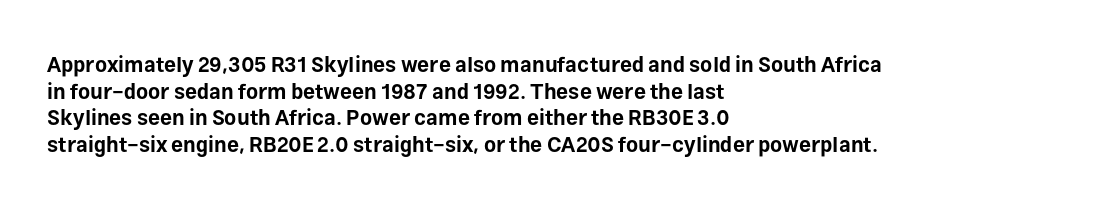
Honestly, the row spacing looks completely unremarkable. Posture: upright roman. Plenty of ink on the page — the face is bold. Typeset ragged right — the left edge is the straight one.
